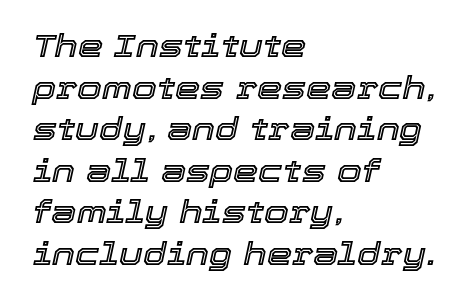
Quick note: italic. Plain, unruled lines of type. You could call the tracking neutral — neither tight nor loose. You could not count columns in this text — the font is proportionally spaced. Is there much room between lines? A standard amount, neither cramped nor airy.
